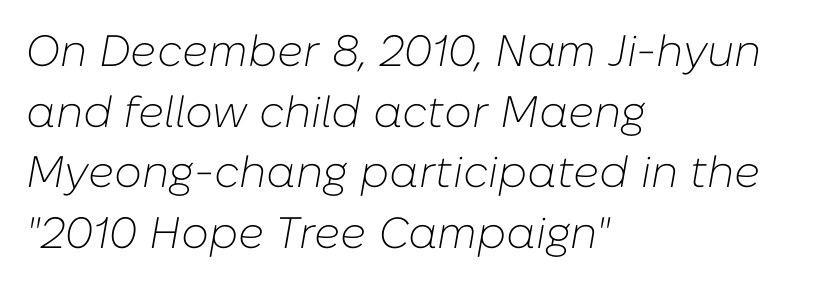
Proportional: the letters do not fall into vertical columns. Bold? No — there's no thickening of the strokes. The zone under the glyphs is completely vacant. The designer left line spacing at the default.
